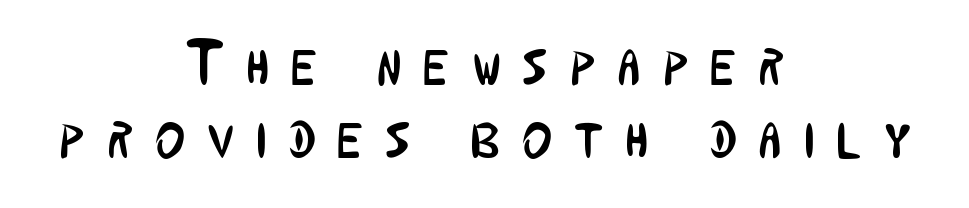
Q: Is the text bold? A: No.
Q: Is the text italic (slanted)? A: No, it is upright.
Q: Is the typeface a serif or a sans-serif typeface? A: Sans-serif.
Q: Is the text underlined? A: No.
Q: How is the paragraph aligned? A: Centered.
Q: Is the spacing between letters normal or unusually wide? A: Unusually wide.
Q: Width (condensed, normal, or wide)? A: Condensed.
Q: Stroke contrast? A: Low.
Q: x-height? A: Medium.
Q: Monospaced? A: No.
